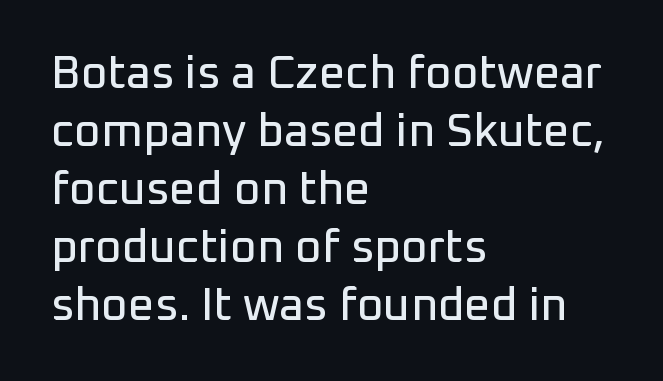
{"serif": "no", "italic": "no", "width": "normal", "stroke_contrast": "low", "x_height": "medium", "monospaced": "no", "underline": "no", "align": "left", "line_spacing": "normal", "line_spacing_ratio": 1.26, "letter_spacing": "normal", "letter_spacing_em": 0.0, "glyph_px": 46}
